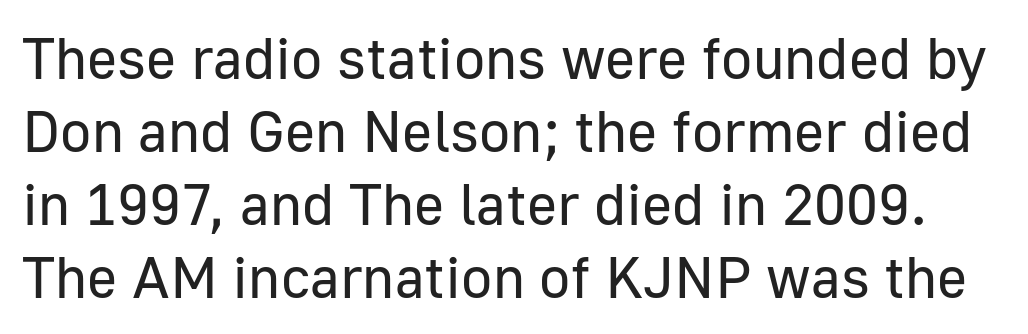
The image shows 58 px regular-weight sans-serif type, upright; set normal line spacing (1.26x), normal letter spacing, not underlined; low stroke contrast and a medium x-height.
